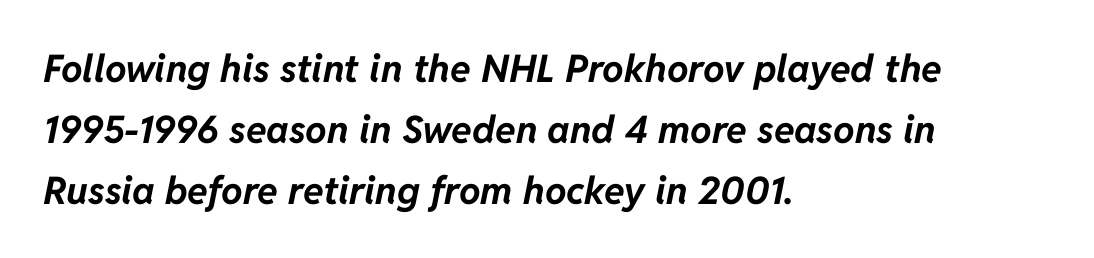
{"italic": "yes", "lean": "right", "slant_degrees": 11, "bold": "yes", "weight": "bold", "width": "normal", "stroke_contrast": "low", "x_height": "medium", "monospaced": "no", "underline": "no", "align": "left", "line_spacing": "normal", "line_spacing_ratio": 1.6, "letter_spacing": "normal", "letter_spacing_em": 0.0, "glyph_px": 38}
